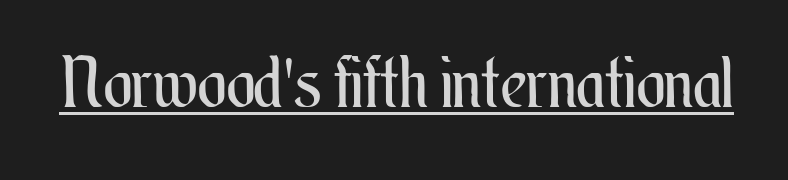
Q: Is the text bold? A: No.
Q: Is the text italic (slanted)? A: No, it is upright.
Q: Is the text underlined? A: Yes.
Q: Is the spacing between letters normal or unusually wide? A: Normal.
Q: Width (condensed, normal, or wide)? A: Condensed.
Q: Stroke contrast? A: Medium.
Q: x-height? A: Small.
Q: Monospaced? A: No.
